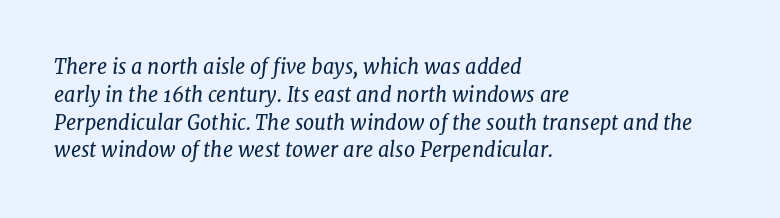
Rule under the text: the space is simply empty. Caption: standard tracking, unaltered. The ragged edge is on the right, which tells us the setting is flush left. Italic: yes, the glyphs are oblique.
